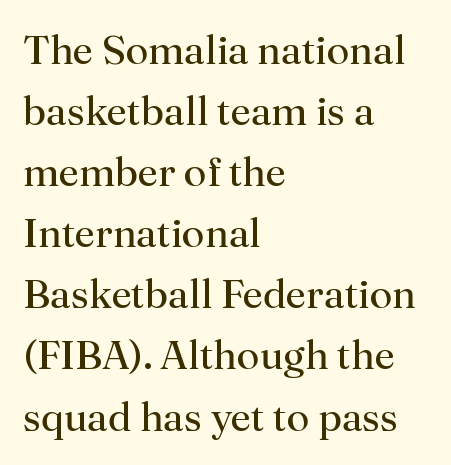
Check under the words: just untouched page. Between one letter and the next there's only the usual sliver of space. The rows are spaced the way most documents space them. No heavy texture on the line: the type isn't bold. The typeface chosen for these lines features serifs. A typesetter would mark this as roman, not italic.
